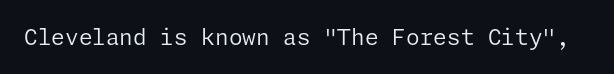
The space directly below the letters is spotless. Quick note: not italic, upright. The line texture is even and compact thanks to regular tracking. These glyphs show unthickened strokes, regular width or finer.
